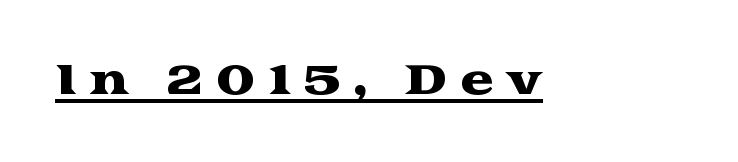
{"serif": "yes", "italic": "no", "width": "wide", "stroke_contrast": "medium", "x_height": "medium", "monospaced": "no", "underline": "yes", "letter_spacing": "wide", "letter_spacing_em": 0.29, "glyph_px": 41}
